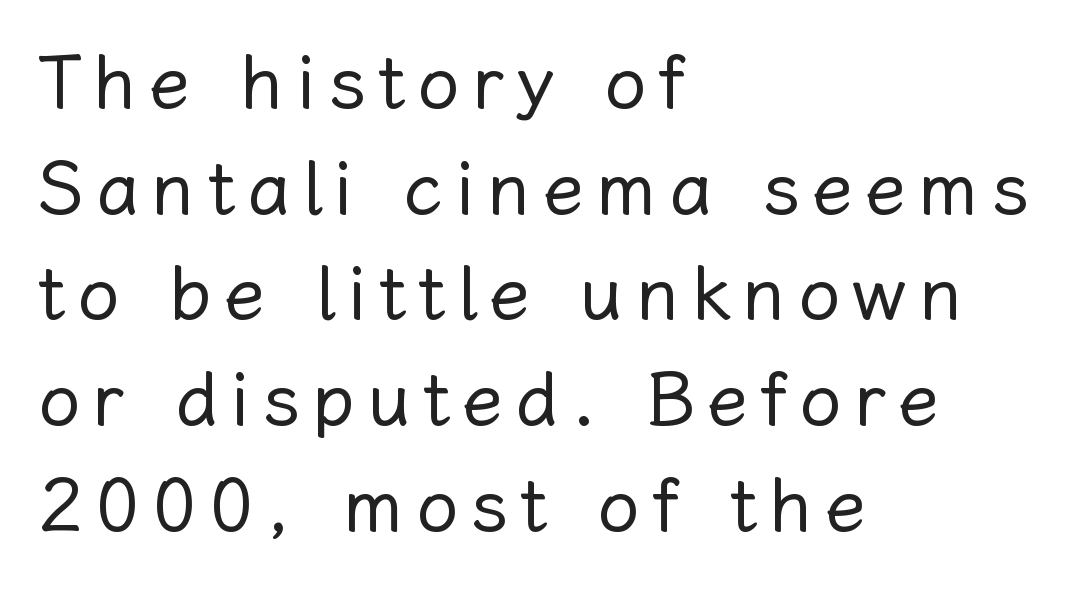
This sample uses an upright cut, with every glyph sitting square on the baseline. A quiet, ordinary-to-light weight characterises the typeface. Is this a fixed-width face? No — the glyphs have proportional, varying widths. Short and long lines alike share a common starting point at left.
